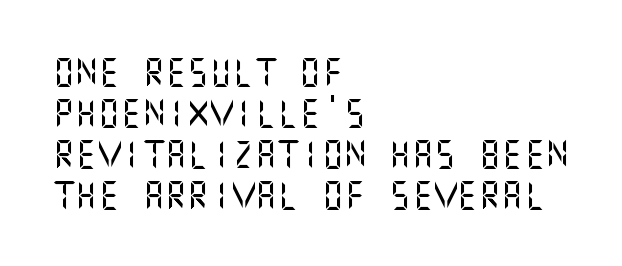
The image shows 28 px sans-serif type, upright; set left-aligned, normal line spacing (1.46x), normal letter spacing, not underlined; medium stroke contrast and a large x-height.
